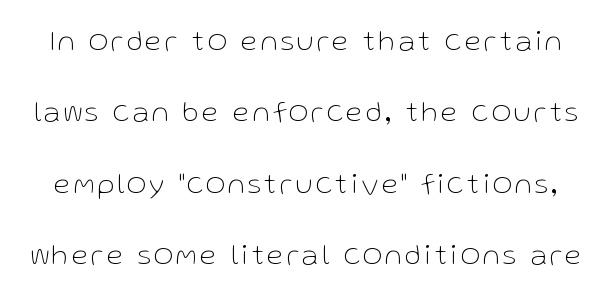
The image shows 30 px thin sans-serif type, upright; set loose line spacing (2.38x), not underlined; low stroke contrast and a medium x-height.
